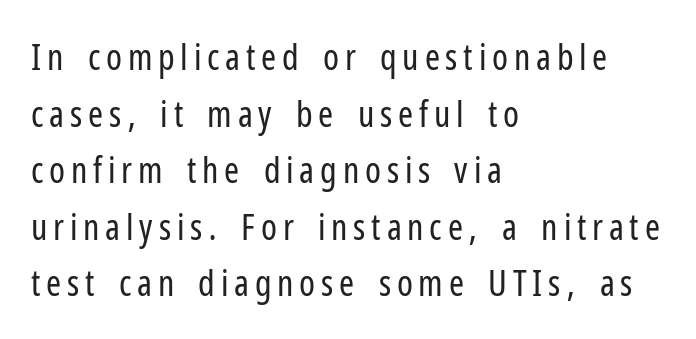
Q: Is the text bold? A: No.
Q: Is the text italic (slanted)? A: No, it is upright.
Q: Is the typeface a serif or a sans-serif typeface? A: Sans-serif.
Q: Is the text underlined? A: No.
Q: How is the paragraph aligned? A: Left-aligned.
Q: Is the spacing between lines tight, normal or loose? A: Normal.
Q: Width (condensed, normal, or wide)? A: Condensed.
Q: Stroke contrast? A: Low.
Q: x-height? A: Medium.
Q: Monospaced? A: No.
